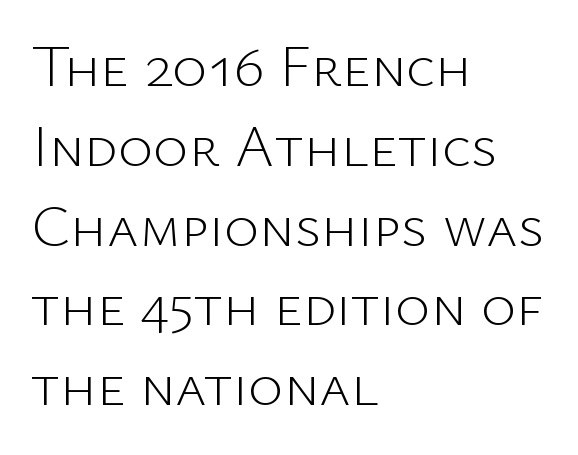
A typesetter would call this leading conventional body-copy spacing. What stands out about the letter spacing? Nothing — it is the standard amount. I'd call this a sans setting — the letters go barefoot. This sample has the flowing, uneven cadence of proportional lettering. These glyphs show unthickened strokes, regular width or finer. Which margin do the lines hug? The left one — the right edge is uneven.
